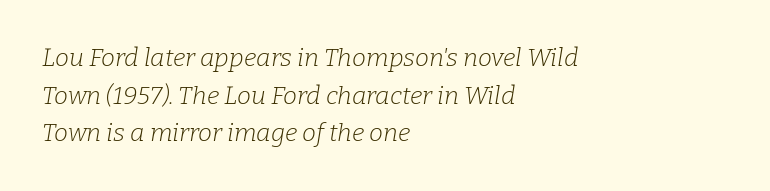
The image shows 25 px text type, italic (leaning right); set left-aligned, normal line spacing (1.51x), normal letter spacing, not underlined.
